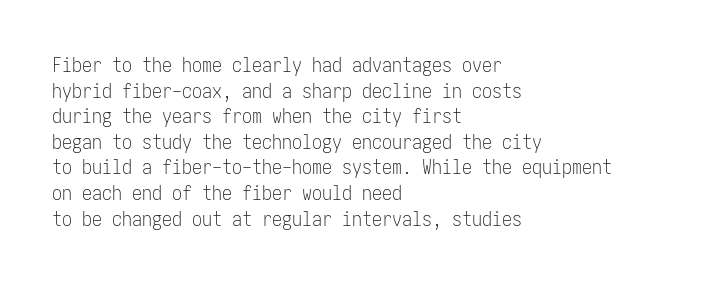
The weight would be labelled regular, book, light, or lighter still. Tall strokes in this sample are plumb rather than angled. These lines stack with their left ends in a neat column. Unmarked baselines from the first word to the last. Regular leading. A typesetter would call this zero additional tracking.
